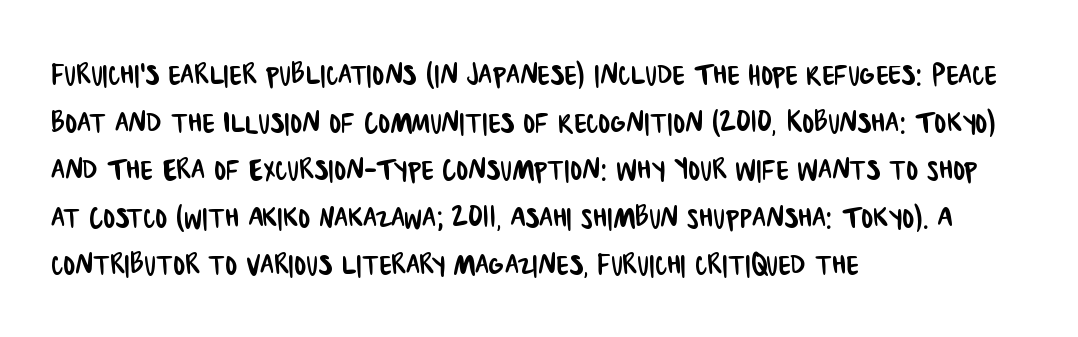
Honestly, the row spacing looks completely unremarkable. Serif or sans? Sans — the stroke terminals are bare. The line texture is even and compact thanks to regular tracking. Looks like regular typesetting: each glyph gets only the width it needs.
